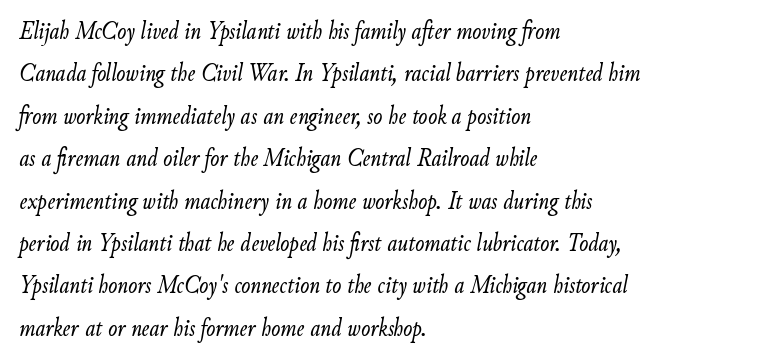
Q: Is the text bold? A: No.
Q: Is the text italic (slanted)? A: Yes, it leans right by about 9 degrees.
Q: Is the text underlined? A: No.
Q: How is the paragraph aligned? A: Left-aligned.
Q: Is the spacing between letters normal or unusually wide? A: Normal.
Q: Is the spacing between lines tight, normal or loose? A: Normal.
